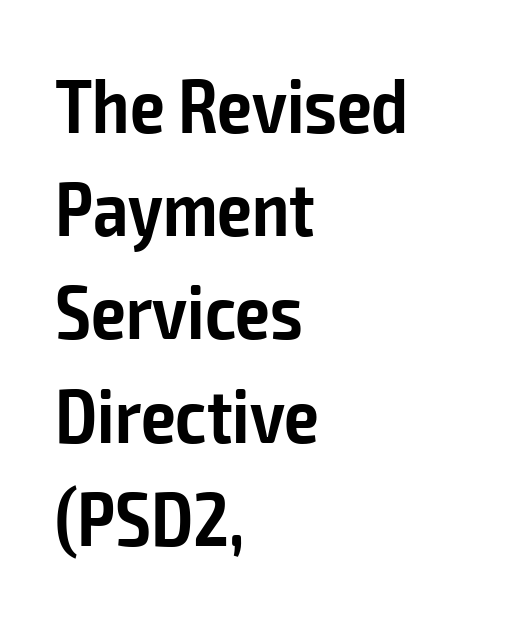
The image shows 77 px semibold, condensed sans-serif type, upright; set left-aligned, normal line spacing (1.34x), normal letter spacing, not underlined; low stroke contrast and a medium x-height.
